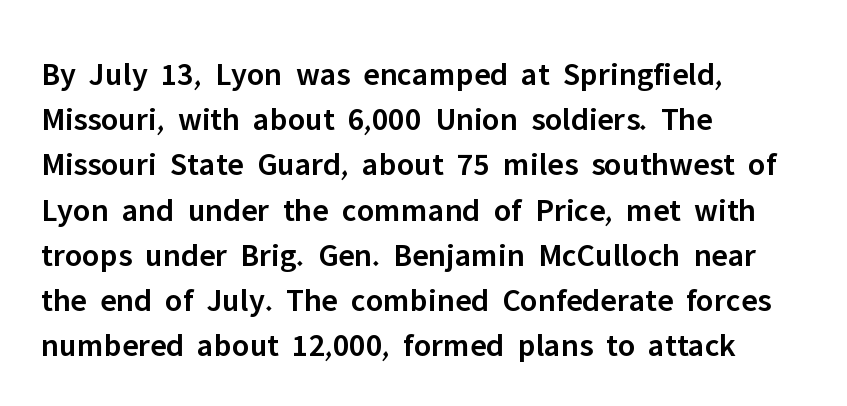
Do the characters align in a grid? No, the font is proportional. The setting favours the left margin, as ordinary paragraphs usually do. Nobody touched the tracking dial on this one. The rendering shows plain stroke endings on the letterforms — a sans-serif design. Every character sits straight up, as roman type does.
